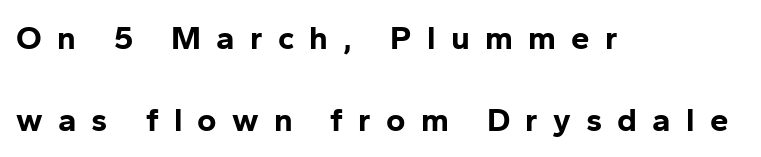
The image shows 33 px bold sans-serif type, upright; set left-aligned, loose line spacing (2.49x), unusually wide letter spacing (+0.46 em), not underlined; low stroke contrast and a medium x-height.
